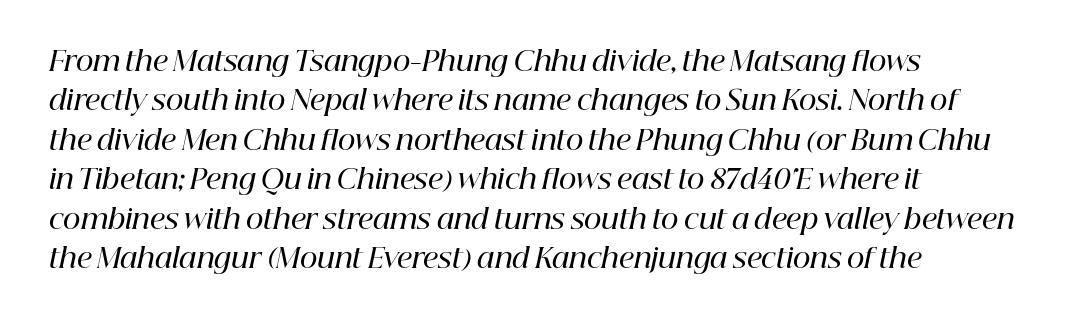
The image shows 27 px text type, italic (leaning right); set left-aligned, normal line spacing (1.46x), normal letter spacing, not underlined.
